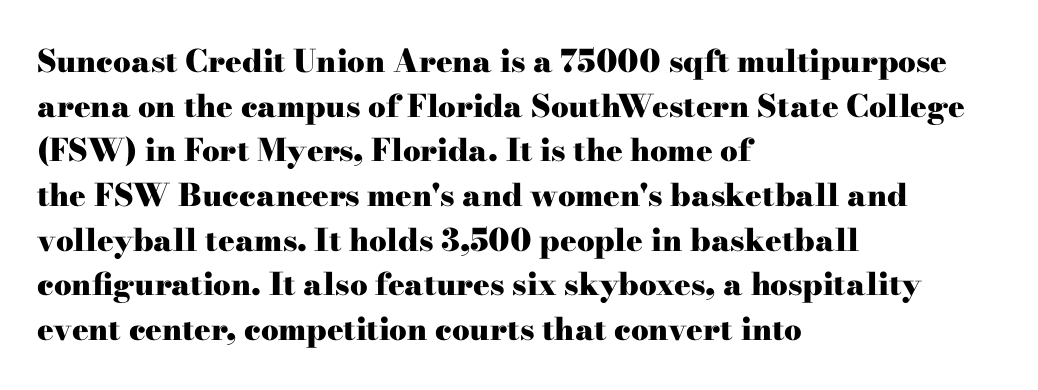
The image shows 31 px heavy, wide serif type, upright; set left-aligned, normal line spacing (1.44x), normal letter spacing, not underlined; high stroke contrast and a small x-height.
